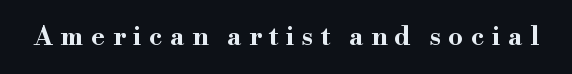
Q: Is the text bold? A: Yes.
Q: Is the text italic (slanted)? A: No, it is upright.
Q: Is the text underlined? A: No.
Q: Is the spacing between letters normal or unusually wide? A: Unusually wide.
